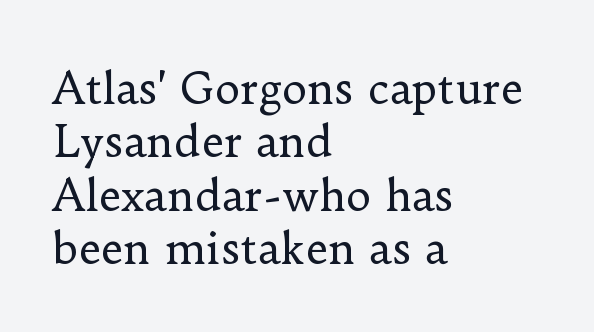
No italicization has been applied; the sample stays upright. Nothing heavy about these letters — not bold at all. Which margin do the lines hug? The left one — the right edge is uneven. This is serif lettering, the kind often seen in printed books.
